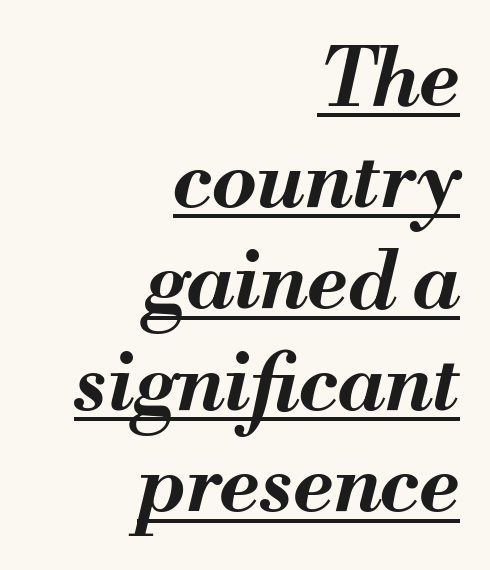
Do the characters align in a grid? No, the font is proportional. A rule runs beneath these lines of type. Weight check: bold — yes, fully. What stands out about the letter spacing? Nothing — it is the standard amount.
